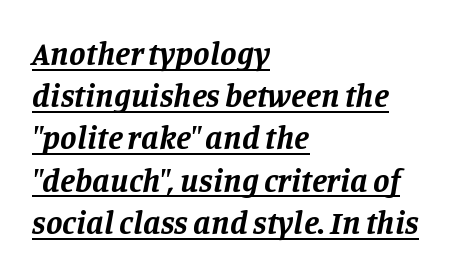
The axis of the letterforms is tilted away from vertical. Classification — serif. Character widths vary here, with narrow letters taking less room than wide ones. Horizontal bands of white between lines are of average thickness. The typesetting leans heavy: a genuine bold. Spacing between characters is what you'd get straight out of the box.
